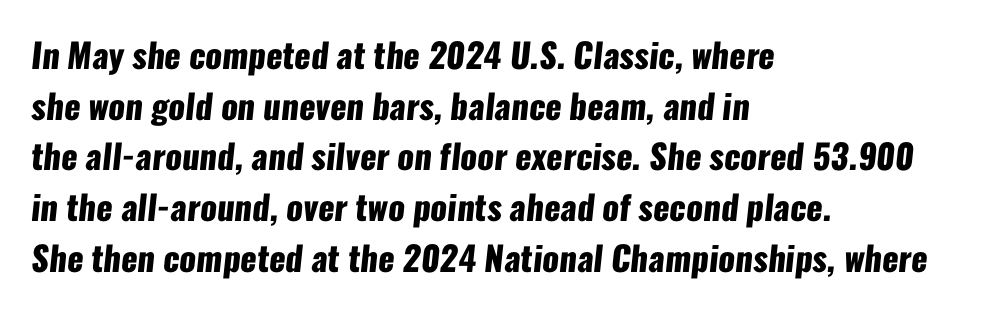
{"serif": "no", "bold": "yes", "weight": "heavy", "width": "condensed", "stroke_contrast": "low", "x_height": "medium", "monospaced": "no", "underline": "no", "align": "left", "line_spacing": "normal", "line_spacing_ratio": 1.49, "letter_spacing": "normal", "letter_spacing_em": 0.0, "glyph_px": 34}
